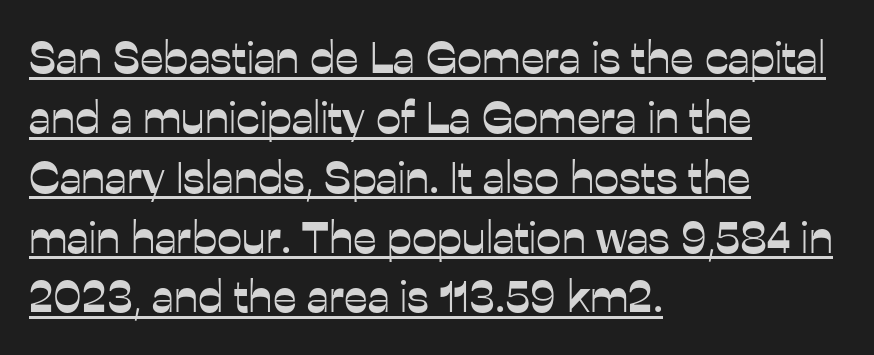
{"serif": "no", "italic": "no", "width": "normal", "stroke_contrast": "low", "x_height": "medium", "monospaced": "no", "underline": "yes", "align": "left", "line_spacing": "normal", "line_spacing_ratio": 1.33, "letter_spacing": "normal", "letter_spacing_em": 0.0, "glyph_px": 45}
